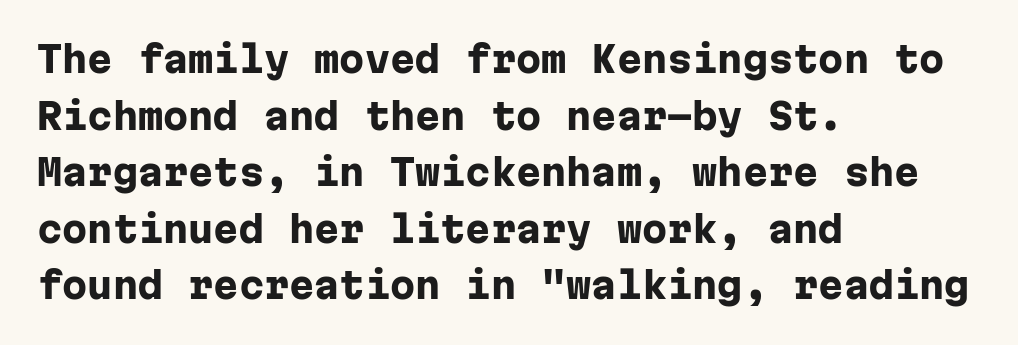
The image shows 36 px heavy sans-serif type, upright, monospaced; set left-aligned, normal line spacing (1.57x), normal letter spacing, not underlined; low stroke contrast and a medium x-height.
